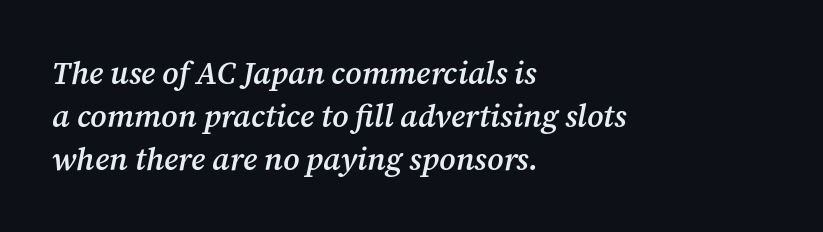
{"serif": "yes", "italic": "yes", "lean": "right", "slant_degrees": 12, "bold": "semi", "weight": "semibold", "width": "normal", "stroke_contrast": "medium", "x_height": "medium", "monospaced": "no", "underline": "no", "align": "left", "line_spacing": "normal", "line_spacing_ratio": 1.38, "letter_spacing": "normal", "letter_spacing_em": 0.0, "glyph_px": 31}
